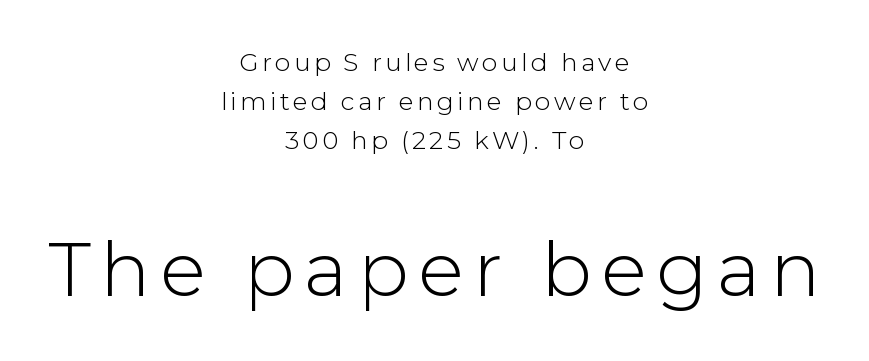
Q: Is the text bold? A: No.
Q: Is the text italic (slanted)? A: No, it is upright.
Q: Is the typeface a serif or a sans-serif typeface? A: Sans-serif.
Q: Is the text underlined? A: No.
Q: How is the paragraph aligned? A: Centered.
Q: Is the spacing between lines tight, normal or loose? A: Normal.
Q: Which block of text is set in a larger size, the first (top) or the second (bottom)? A: The second (bottom) one.
Q: Width (condensed, normal, or wide)? A: Normal.
Q: Stroke contrast? A: Low.
Q: x-height? A: Medium.
Q: Monospaced? A: No.
